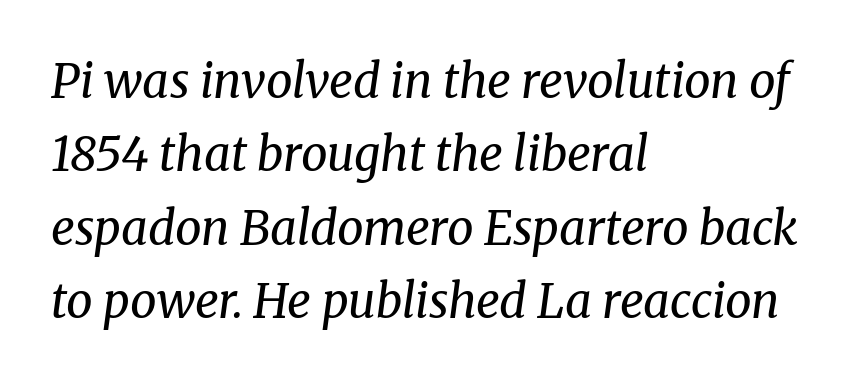
Q: Is the text bold? A: No.
Q: Is the text italic (slanted)? A: Yes, it leans right by about 8 degrees.
Q: Is the typeface a serif or a sans-serif typeface? A: Serif.
Q: Is the text underlined? A: No.
Q: How is the paragraph aligned? A: Left-aligned.
Q: Is the spacing between letters normal or unusually wide? A: Normal.
Q: Is the spacing between lines tight, normal or loose? A: Normal.
Q: Width (condensed, normal, or wide)? A: Normal.
Q: Stroke contrast? A: Medium.
Q: x-height? A: Medium.
Q: Monospaced? A: No.
